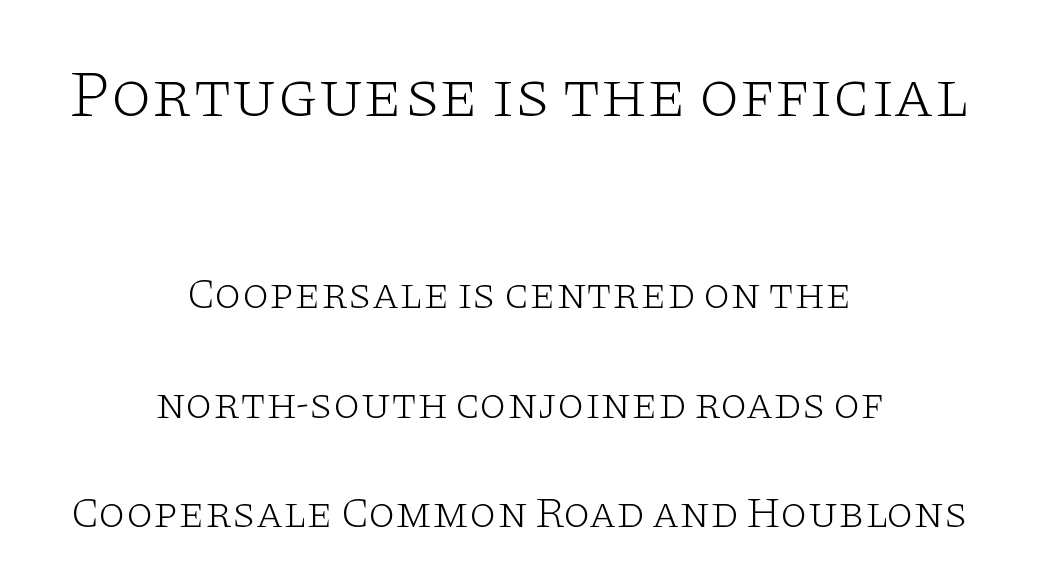
{"serif": "yes", "italic": "no", "bold": "no", "weight": "light", "width": "wide", "stroke_contrast": "low", "x_height": "large", "monospaced": "no", "underline": "no", "align": "center", "line_spacing": "loose", "line_spacing_ratio": 2.49, "letter_spacing": "normal", "letter_spacing_em": 0.0, "larger_block": "first", "size_ratio": 1.5, "glyph_px": 66}
